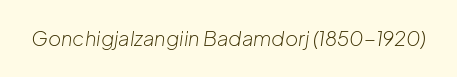
Q: Is the text bold? A: No.
Q: Is the text italic (slanted)? A: Yes, it leans right by about 8 degrees.
Q: Is the text underlined? A: No.
Q: Is the spacing between letters normal or unusually wide? A: Normal.
